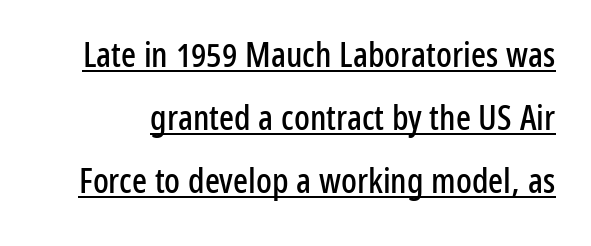
{"serif": "no", "italic": "no", "width": "condensed", "stroke_contrast": "low", "x_height": "medium", "monospaced": "no", "underline": "yes", "line_spacing_ratio": 1.8, "letter_spacing": "normal", "letter_spacing_em": 0.0, "glyph_px": 35}
